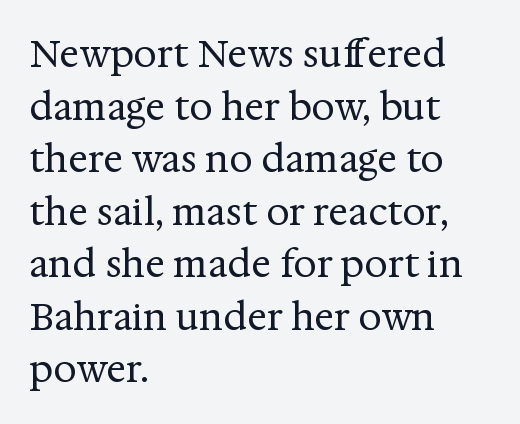
The image shows 37 px regular-weight serif type, upright; set left-aligned, normal line spacing (1.42x), normal letter spacing, not underlined; medium stroke contrast and a medium x-height.
